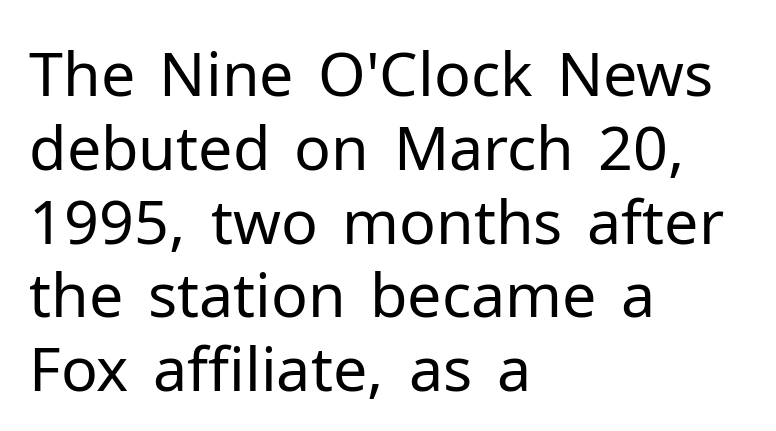
{"serif": "no", "italic": "no", "bold": "no", "weight": "regular", "width": "normal", "stroke_contrast": "low", "x_height": "medium", "monospaced": "no", "underline": "no", "align": "left", "line_spacing_ratio": 1.21, "letter_spacing": "normal", "letter_spacing_em": 0.0, "glyph_px": 61}
